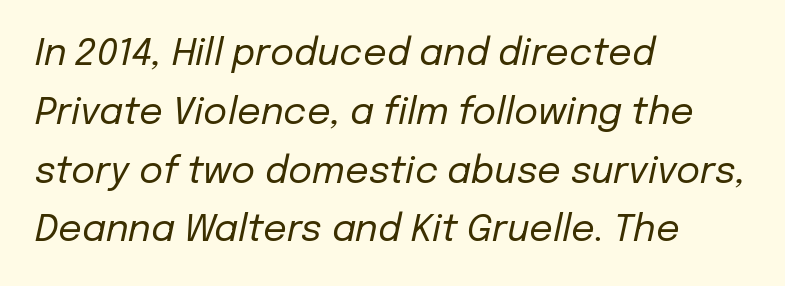
The image shows 37 px regular-weight type, italic (leaning right); set left-aligned, normal line spacing (1.59x), normal letter spacing, not underlined; low stroke contrast and a medium x-height.
